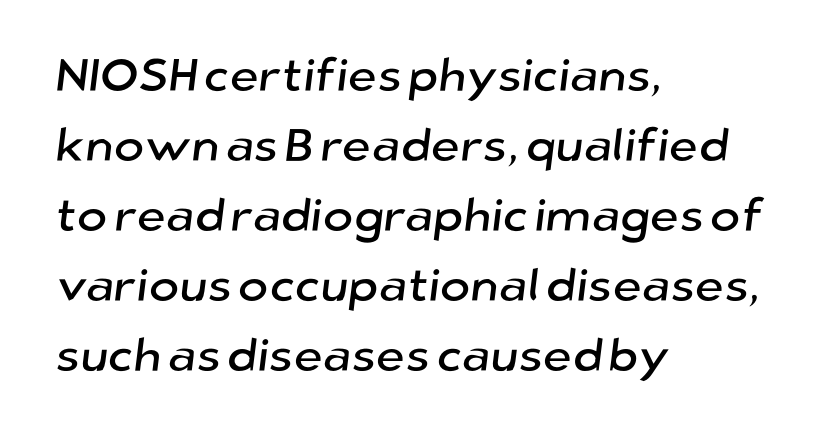
Q: Is the typeface a serif or a sans-serif typeface? A: Sans-serif.
Q: Is the text underlined? A: No.
Q: How is the paragraph aligned? A: Left-aligned.
Q: Is the spacing between letters normal or unusually wide? A: Normal.
Q: Is the spacing between lines tight, normal or loose? A: Normal.
Q: Width (condensed, normal, or wide)? A: Normal.
Q: Stroke contrast? A: Low.
Q: x-height? A: Medium.
Q: Monospaced? A: No.
